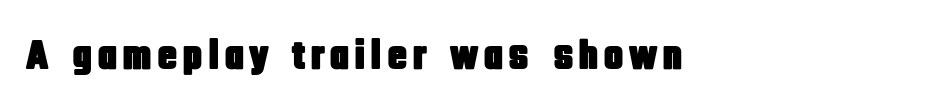
{"serif": "no", "italic": "no", "width": "condensed", "stroke_contrast": "low", "x_height": "large", "monospaced": "no", "underline": "no", "glyph_px": 42}
